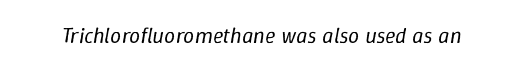
The image shows 22 px text type, italic (leaning right); set normal letter spacing, not underlined.
